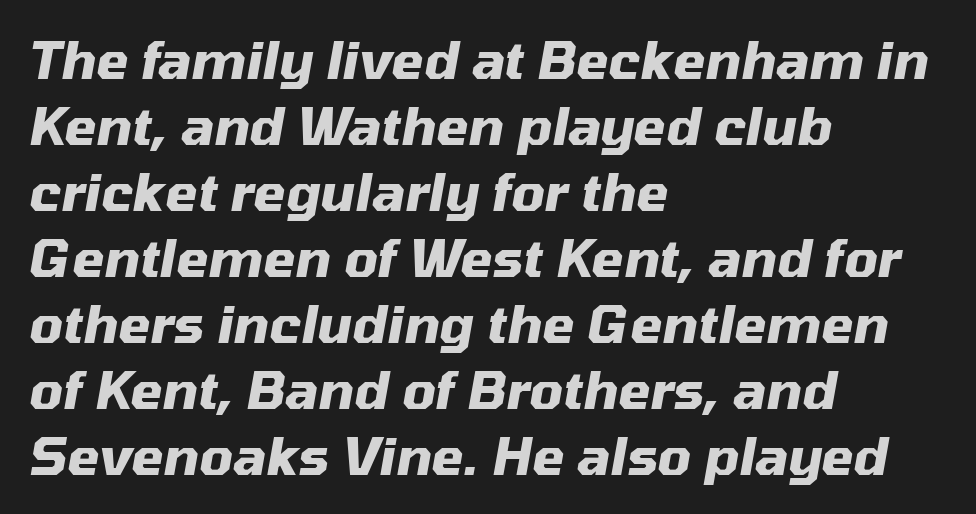
Characters are canted at an angle relative to the baseline's perpendicular. The foot of each line stays bare and open. A typesetter would call this leading conventional body-copy spacing. Students, note that the glyphs here touch the page at normal intervals.
